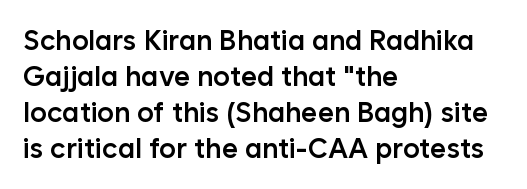
Q: Is the text bold? A: Semi-bold.
Q: Is the text italic (slanted)? A: No, it is upright.
Q: Is the typeface a serif or a sans-serif typeface? A: Sans-serif.
Q: Is the text underlined? A: No.
Q: How is the paragraph aligned? A: Left-aligned.
Q: Is the spacing between letters normal or unusually wide? A: Normal.
Q: Is the spacing between lines tight, normal or loose? A: Normal.
Q: Width (condensed, normal, or wide)? A: Normal.
Q: Stroke contrast? A: Low.
Q: x-height? A: Medium.
Q: Monospaced? A: No.
